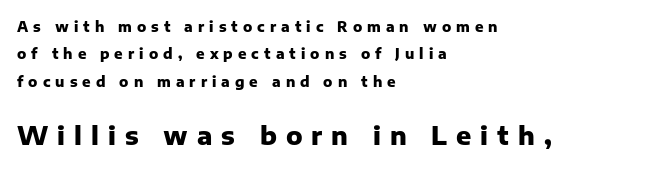
Q: Is the text bold? A: Yes.
Q: Is the text italic (slanted)? A: No, it is upright.
Q: Is the text underlined? A: No.
Q: How is the paragraph aligned? A: Left-aligned.
Q: Is the spacing between letters normal or unusually wide? A: Unusually wide.
Q: Is the spacing between lines tight, normal or loose? A: Loose.
Q: Which block of text is set in a larger size, the first (top) or the second (bottom)? A: The second (bottom) one.
